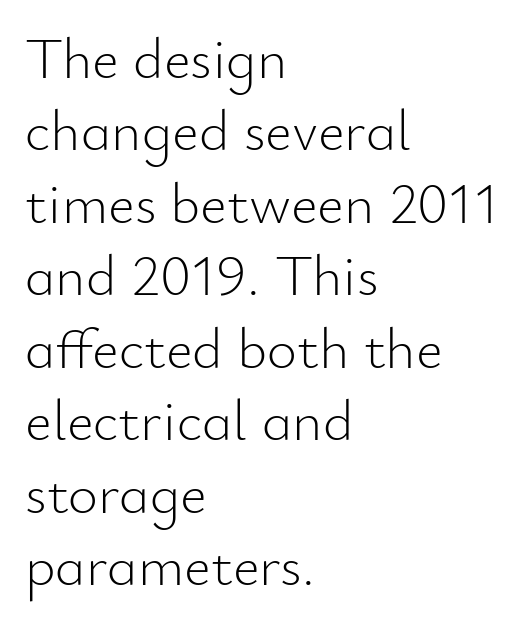
The image shows 58 px light sans-serif type, upright; set left-aligned, normal line spacing (1.25x), normal letter spacing, not underlined; low stroke contrast and a small x-height.
